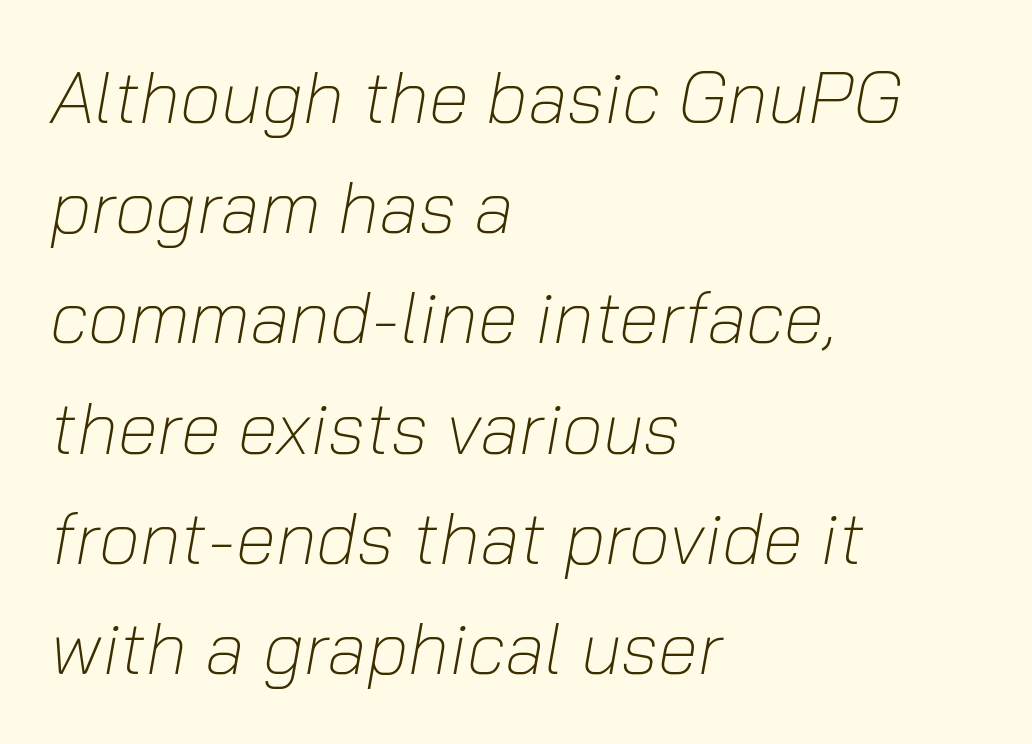
The image shows 73 px light type, italic (leaning right); set left-aligned, normal line spacing (1.51x), normal letter spacing, not underlined; low stroke contrast and a medium x-height.
